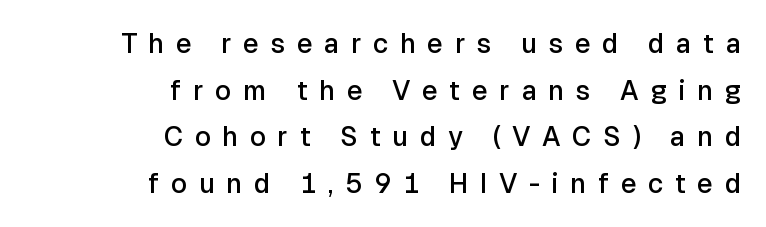
The image shows 27 px text type, upright; set right-aligned, line spacing 1.73x, unusually wide letter spacing (+0.43 em), not underlined.
